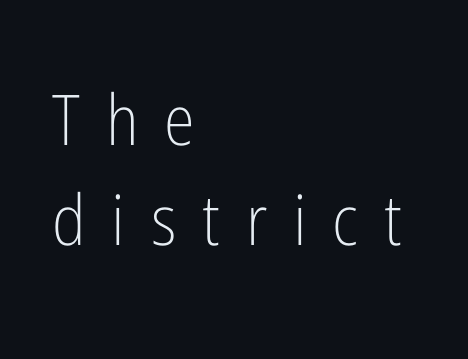
One-word summary of the alignment: left. The strokes carry an ordinary text weight at most. Each letter keeps its own natural width here, so spacing adapts to shape. Serif or sans? Sans — the stroke terminals are bare. Reading down the column, the eye jumps a familiar distance to each next line. Is the letter spacing exaggerated? Yes — the characters are pushed far apart.
